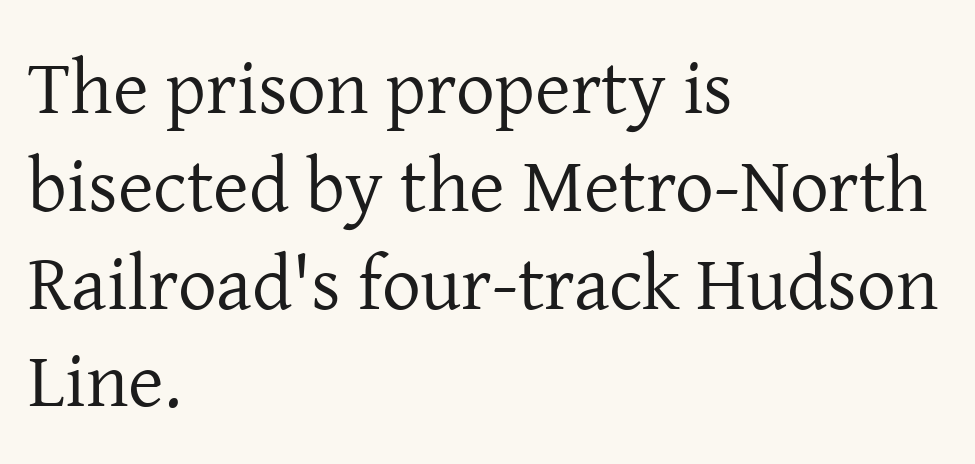
The text was rendered using a seriffed face with decorative stroke endings. The specimen omits any rule beneath the text block's lines. The characters are drawn with everyday or finer stroke widths. The horizontal fit of the characters is conventional and even. Notice how the stems are strictly vertical — no italics here. The compositor pushed each line to the left boundary.
